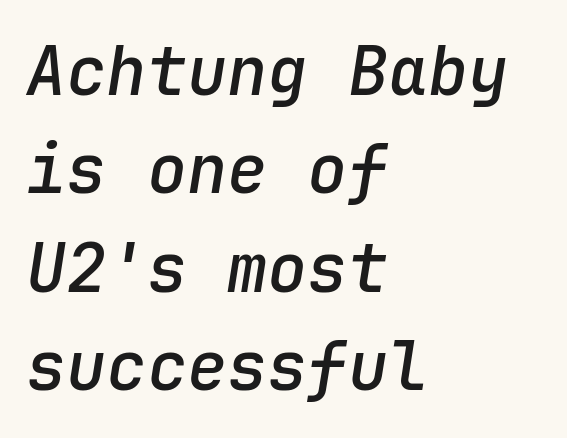
Q: Is the text bold? A: Semi-bold.
Q: Is the text italic (slanted)? A: Yes, it leans right by about 9 degrees.
Q: Is the text underlined? A: No.
Q: How is the paragraph aligned? A: Left-aligned.
Q: Is the spacing between letters normal or unusually wide? A: Normal.
Q: Is the spacing between lines tight, normal or loose? A: Normal.
Q: Width (condensed, normal, or wide)? A: Normal.
Q: Stroke contrast? A: Low.
Q: x-height? A: Medium.
Q: Monospaced? A: Yes.
